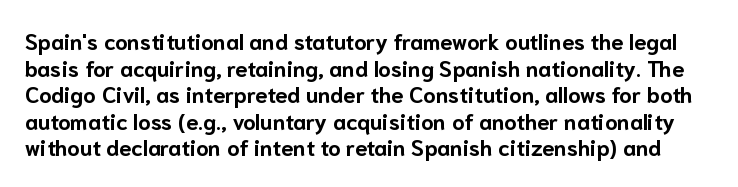
Q: Is the text bold? A: Yes.
Q: Is the text italic (slanted)? A: No, it is upright.
Q: Is the text underlined? A: No.
Q: Is the spacing between letters normal or unusually wide? A: Normal.
